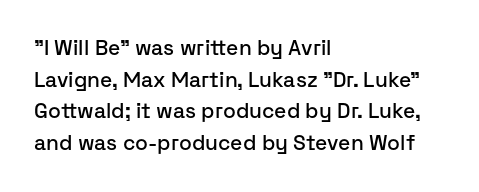
{"italic": "no", "underline": "no", "align": "left", "line_spacing": "normal", "line_spacing_ratio": 1.51, "letter_spacing": "normal", "letter_spacing_em": 0.0, "glyph_px": 21}
